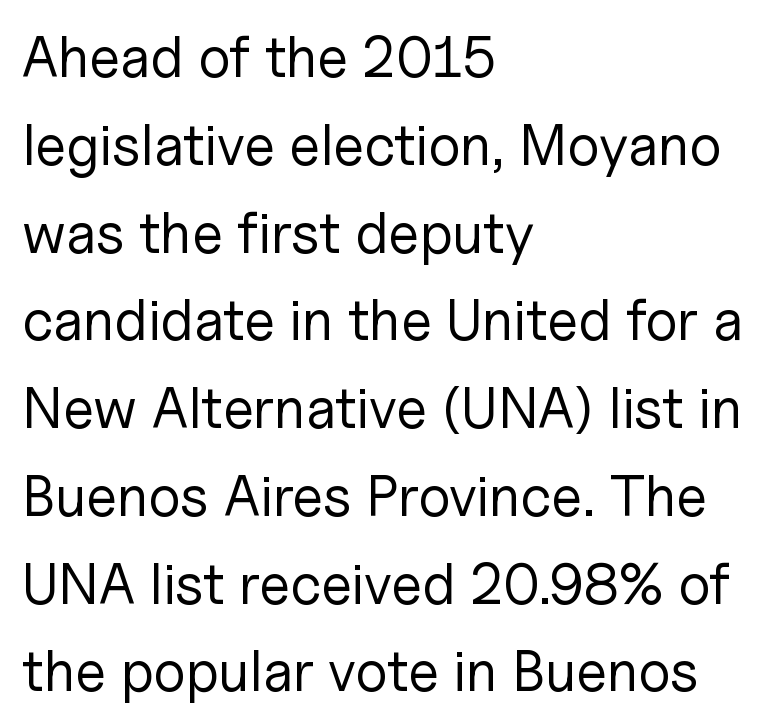
{"serif": "no", "italic": "no", "bold": "no", "weight": "regular", "width": "normal", "stroke_contrast": "low", "x_height": "medium", "monospaced": "no", "underline": "no", "align": "left", "line_spacing": "normal", "line_spacing_ratio": 1.54, "letter_spacing": "normal", "letter_spacing_em": 0.0, "glyph_px": 57}
